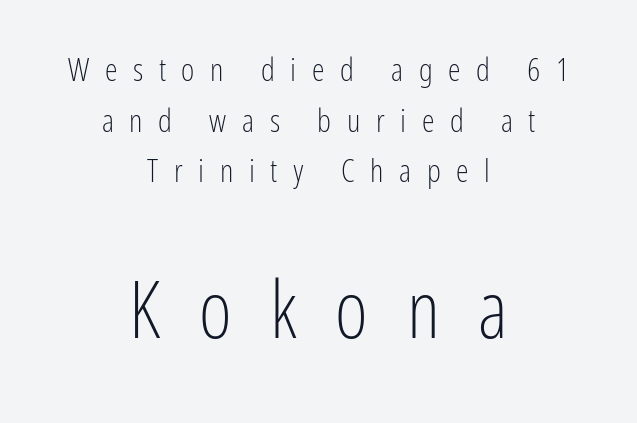
Q: Is the text bold? A: No.
Q: Is the text italic (slanted)? A: No, it is upright.
Q: Is the typeface a serif or a sans-serif typeface? A: Sans-serif.
Q: Is the text underlined? A: No.
Q: How is the paragraph aligned? A: Centered.
Q: Is the spacing between letters normal or unusually wide? A: Unusually wide.
Q: Is the spacing between lines tight, normal or loose? A: Normal.
Q: Which block of text is set in a larger size, the first (top) or the second (bottom)? A: The second (bottom) one.
Q: Width (condensed, normal, or wide)? A: Condensed.
Q: Stroke contrast? A: Low.
Q: x-height? A: Medium.
Q: Monospaced? A: No.
